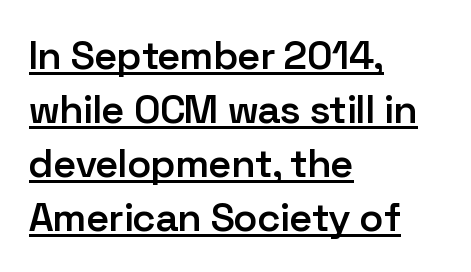
The letters stand straight up with perfectly vertical stems. Heft: intermediate — a semibold. The passage shown stacks its lines at a standard gap. Horizontal alignment here is leftward, the default for most running prose. A typesetter would call this proportional, since set widths differ per character.
